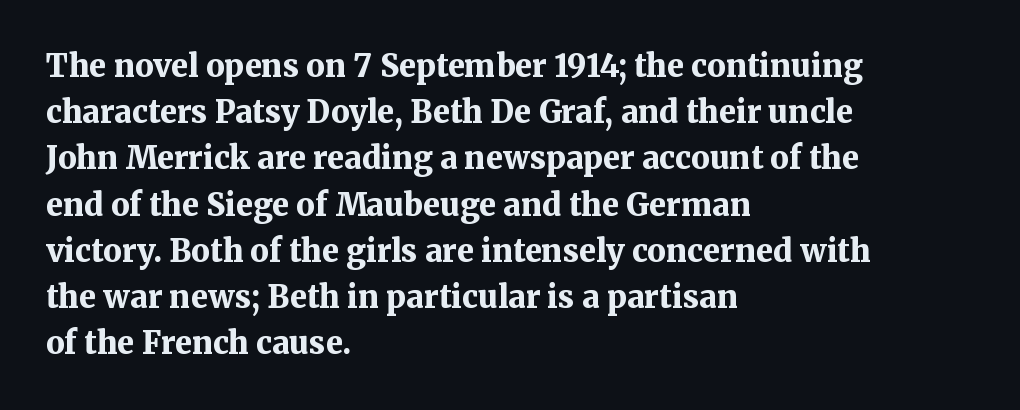
{"serif": "yes", "italic": "no", "bold": "yes", "weight": "bold", "width": "normal", "stroke_contrast": "medium", "x_height": "medium", "monospaced": "no", "underline": "no", "align": "left", "line_spacing": "normal", "line_spacing_ratio": 1.49, "letter_spacing": "normal", "letter_spacing_em": 0.0, "glyph_px": 31}
